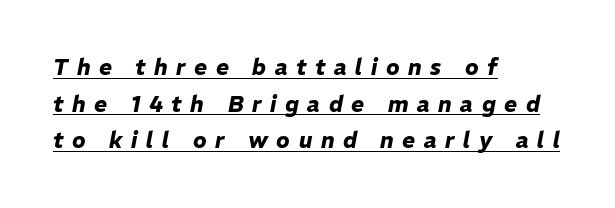
Every character sits at an angle, as italics do. These characters rest on top of a visible drawn line. The rows are spaced the way most documents space them. Short and long lines alike share a common starting point at left.
